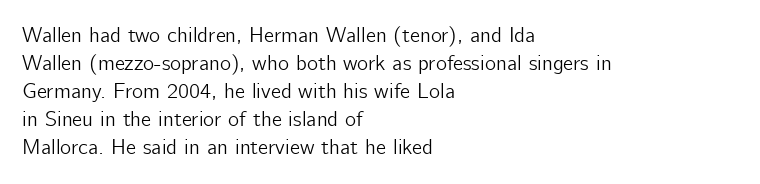
Q: Is the text italic (slanted)? A: No, it is upright.
Q: Is the text underlined? A: No.
Q: How is the paragraph aligned? A: Left-aligned.
Q: Is the spacing between letters normal or unusually wide? A: Normal.
Q: Is the spacing between lines tight, normal or loose? A: Normal.
